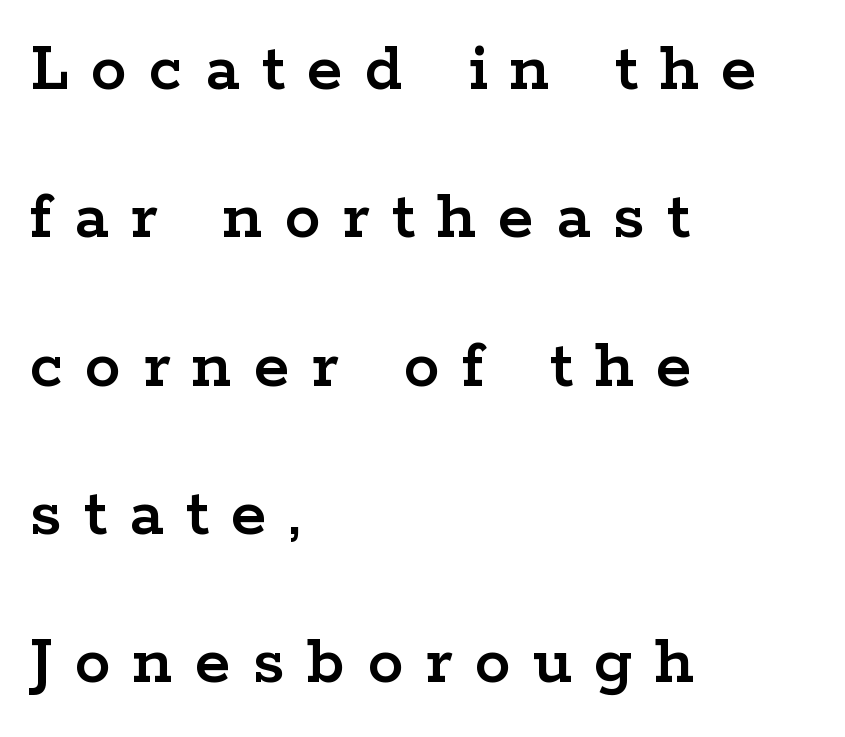
Serif or sans? Serif — the stroke terminals have little feet. Letter spacing: wide. Proportional: the letters do not fall into vertical columns. Clear beneath every line of the passage.
